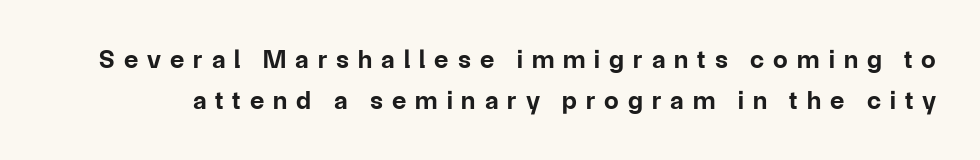
The image shows 26 px bold type, upright; set normal line spacing (1.57x), unusually wide letter spacing (+0.35 em), not underlined.
